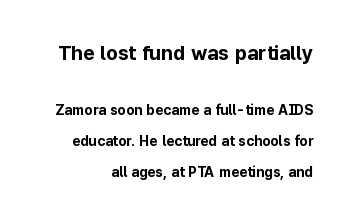
What stands out about the letter spacing? Nothing — it is the standard amount. Look at the stroke-to-counter ratio: heavy, a bold. Regarding leading, the lines here are spaced well apart. Type size steps down from the first block to the second.
